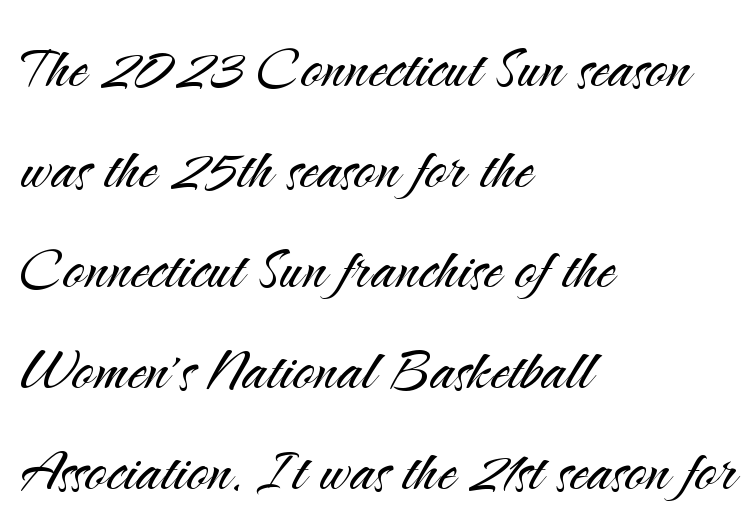
Heft: none added — not bold. Is there much room between lines? A standard amount, neither cramped nor airy. A bare baseline throughout the passage.
